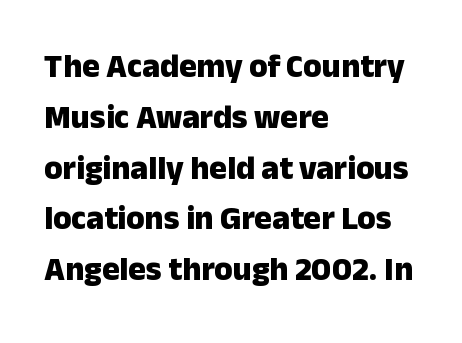
The image shows 33 px heavy sans-serif type, upright; set left-aligned, normal line spacing (1.54x), normal letter spacing, not underlined; low stroke contrast and a medium x-height.
